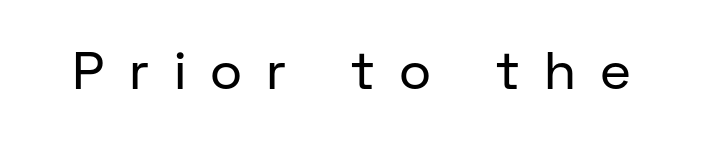
The image shows 53 px regular-weight sans-serif type, upright; set unusually wide letter spacing (+0.49 em), not underlined; low stroke contrast and a medium x-height.
